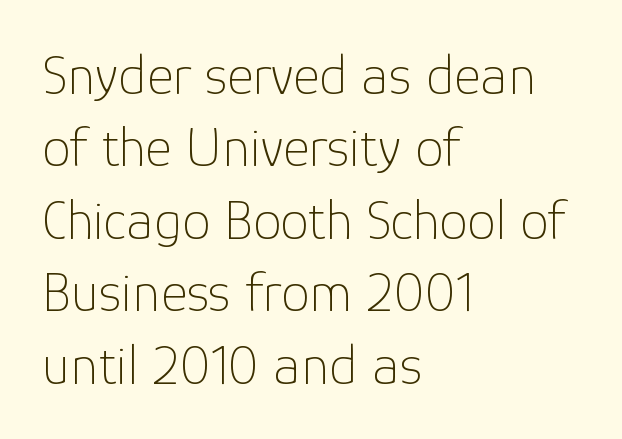
Q: Is the text bold? A: No.
Q: Is the text italic (slanted)? A: No, it is upright.
Q: Is the typeface a serif or a sans-serif typeface? A: Sans-serif.
Q: Is the text underlined? A: No.
Q: How is the paragraph aligned? A: Left-aligned.
Q: Is the spacing between letters normal or unusually wide? A: Normal.
Q: Is the spacing between lines tight, normal or loose? A: Normal.
Q: Width (condensed, normal, or wide)? A: Normal.
Q: Stroke contrast? A: Low.
Q: x-height? A: Medium.
Q: Monospaced? A: No.
